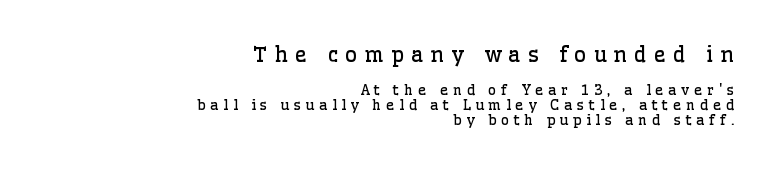
{"italic": "no", "bold": "no", "underline": "no", "align": "right", "line_spacing": "tight", "line_spacing_ratio": 1.09, "letter_spacing": "wide", "letter_spacing_em": 0.34, "larger_block": "first", "size_ratio": 1.5, "glyph_px": 21}
